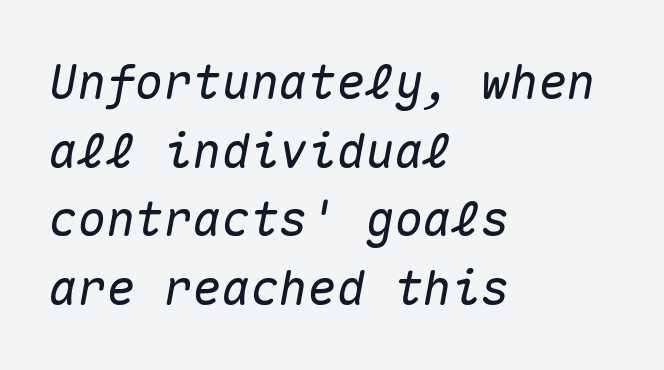
Q: Is the text italic (slanted)? A: Yes, it leans right by about 10 degrees.
Q: Is the text underlined? A: No.
Q: How is the paragraph aligned? A: Left-aligned.
Q: Is the spacing between letters normal or unusually wide? A: Normal.
Q: Is the spacing between lines tight, normal or loose? A: Normal.
Q: Width (condensed, normal, or wide)? A: Normal.
Q: Stroke contrast? A: Medium.
Q: x-height? A: Medium.
Q: Monospaced? A: Yes.
